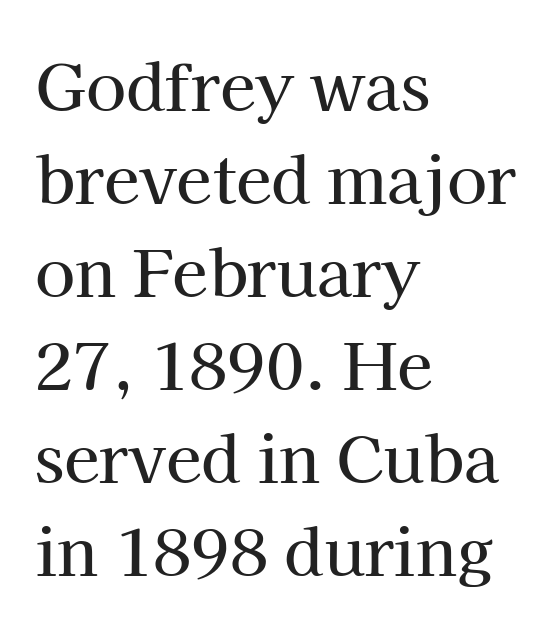
How are the letters spaced? Ordinarily, with no added tracking. Is there much room between lines? A standard amount, neither cramped nor airy. Looks like regular typesetting: each glyph gets only the width it needs. To sum up the face: it has serifs. Lines of text with bare space underneath. In CSS terms this would be text-align: left.
